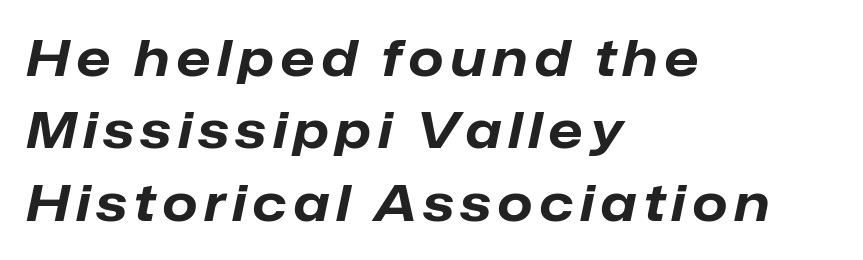
{"italic": "yes", "lean": "right", "slant_degrees": 12, "bold": "yes", "weight": "bold", "width": "normal", "stroke_contrast": "low", "x_height": "medium", "monospaced": "no", "underline": "no", "align": "left", "line_spacing": "normal", "line_spacing_ratio": 1.45, "glyph_px": 50}
